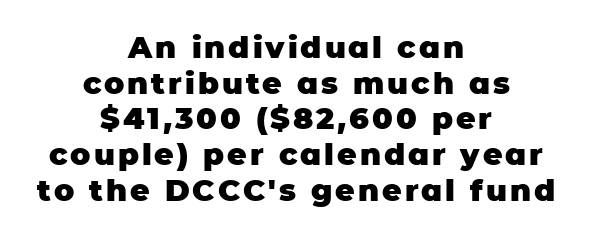
{"serif": "no", "italic": "no", "bold": "yes", "weight": "heavy", "width": "normal", "stroke_contrast": "low", "x_height": "large", "monospaced": "no", "underline": "no", "align": "center", "line_spacing_ratio": 1.19, "glyph_px": 30}
